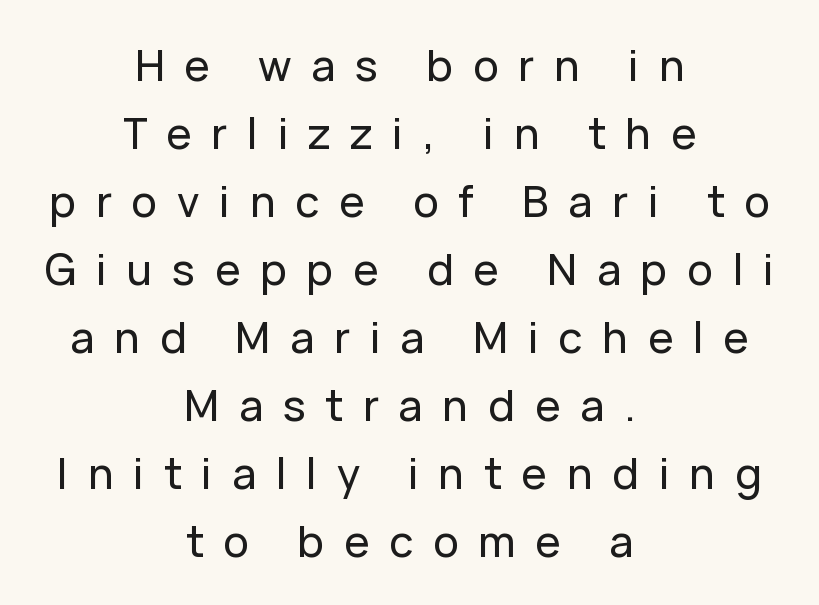
{"serif": "no", "italic": "no", "width": "normal", "stroke_contrast": "low", "x_height": "medium", "monospaced": "no", "underline": "no", "align": "center", "line_spacing": "normal", "line_spacing_ratio": 1.58, "letter_spacing": "wide", "letter_spacing_em": 0.46, "glyph_px": 43}
